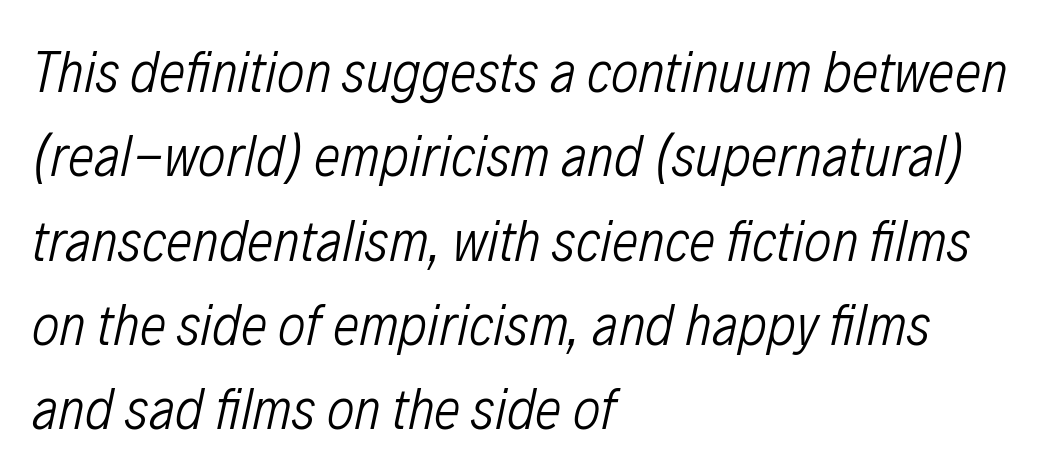
{"italic": "yes", "lean": "right", "slant_degrees": 12, "bold": "no", "weight": "light", "width": "condensed", "stroke_contrast": "low", "x_height": "medium", "monospaced": "no", "underline": "no", "align": "left", "line_spacing": "normal", "line_spacing_ratio": 1.43, "letter_spacing": "normal", "letter_spacing_em": 0.0, "glyph_px": 59}
